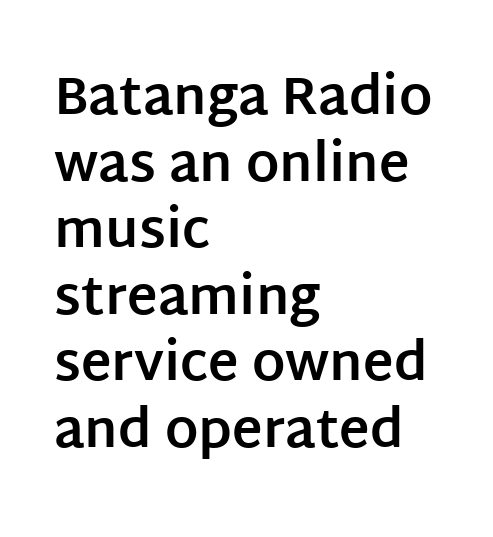
Q: Is the text bold? A: Yes.
Q: Is the text italic (slanted)? A: No, it is upright.
Q: Is the typeface a serif or a sans-serif typeface? A: Sans-serif.
Q: Is the text underlined? A: No.
Q: How is the paragraph aligned? A: Left-aligned.
Q: Is the spacing between letters normal or unusually wide? A: Normal.
Q: Is the spacing between lines tight, normal or loose? A: Normal.
Q: Width (condensed, normal, or wide)? A: Normal.
Q: Stroke contrast? A: Low.
Q: x-height? A: Large.
Q: Monospaced? A: No.
